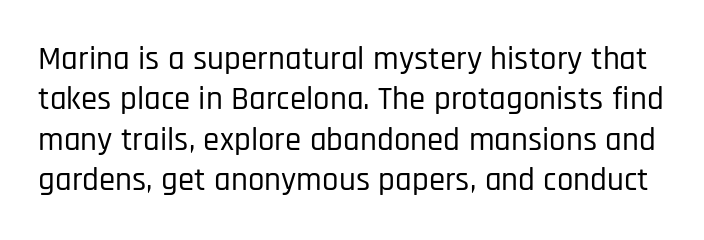
The font's upright variant was chosen for this text. Each letter's strokes conclude bluntly, with no projecting serifs. The gap between lines stays unmarked. Each letter keeps its own natural width here, so spacing adapts to shape.
